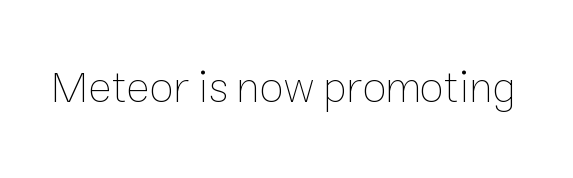
Tracking value appears to be zero — textbook default spacing. This sample has the flowing, uneven cadence of proportional lettering. The font's upright variant was chosen for this text. The area under the type is left untouched.
